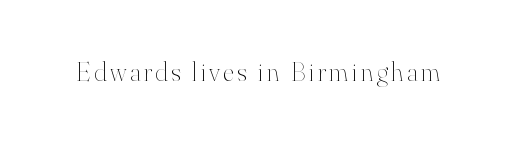
{"italic": "no", "bold": "no", "underline": "no", "glyph_px": 27}
